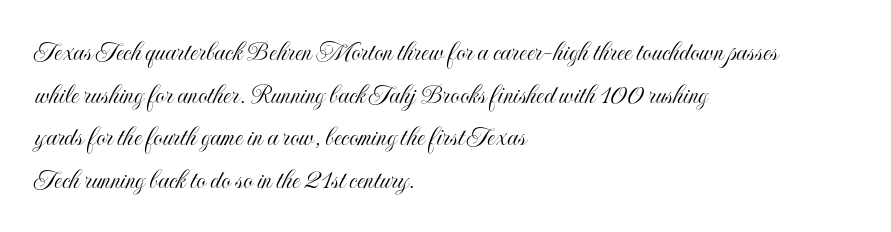
Is the block centered? No — it sits flush against the left margin. Students, note that the glyphs here touch the page at normal intervals. Lines of text with bare space underneath. Think of a printed novel: that variable character pitch is what you see here. This block has exactly the height ordinary leading produces.
